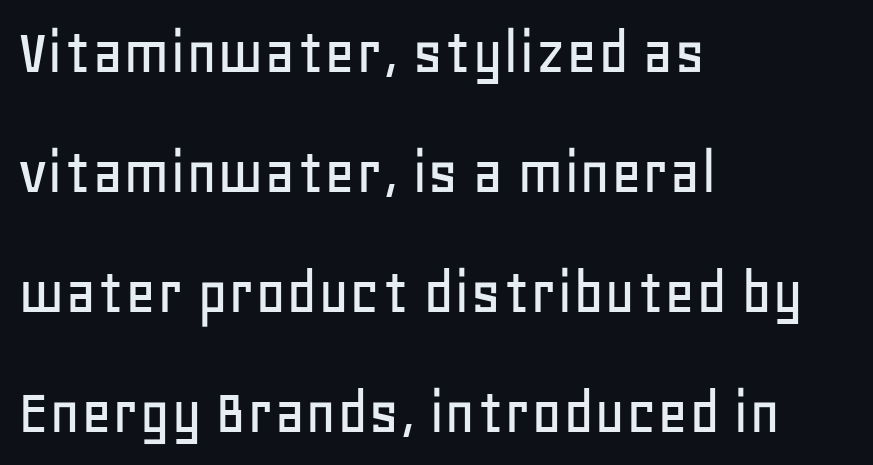
The specimen reads as upright at a glance. The rendering uses natural spacing where letterforms have individual widths. Each row of text sits above clean, open space. To sum up the face: it is a sans, with no serifs. What stands out about the letter spacing? Nothing — it is the standard amount. The lines in this sample share a left origin and differ only in where they stop.
